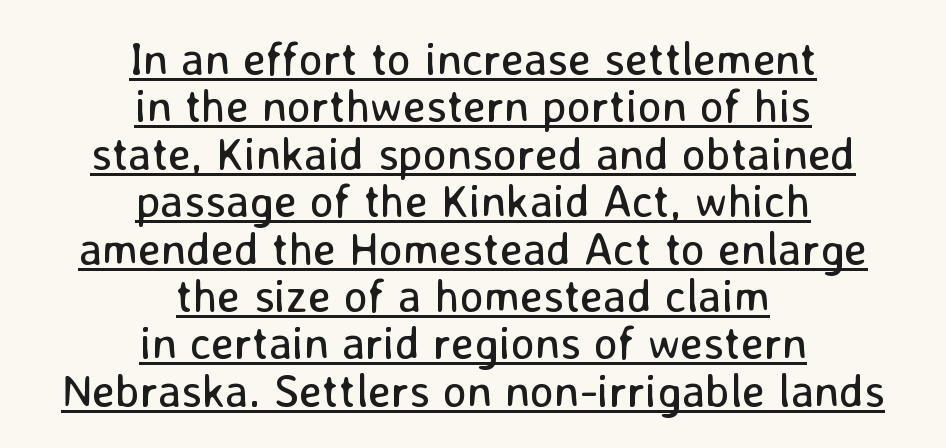
Q: Is the text bold? A: No.
Q: Is the text italic (slanted)? A: No, it is upright.
Q: Is the typeface a serif or a sans-serif typeface? A: Sans-serif.
Q: Is the text underlined? A: Yes.
Q: How is the paragraph aligned? A: Centered.
Q: Is the spacing between letters normal or unusually wide? A: Normal.
Q: Is the spacing between lines tight, normal or loose? A: Tight.
Q: Width (condensed, normal, or wide)? A: Normal.
Q: Stroke contrast? A: Low.
Q: x-height? A: Medium.
Q: Monospaced? A: No.
